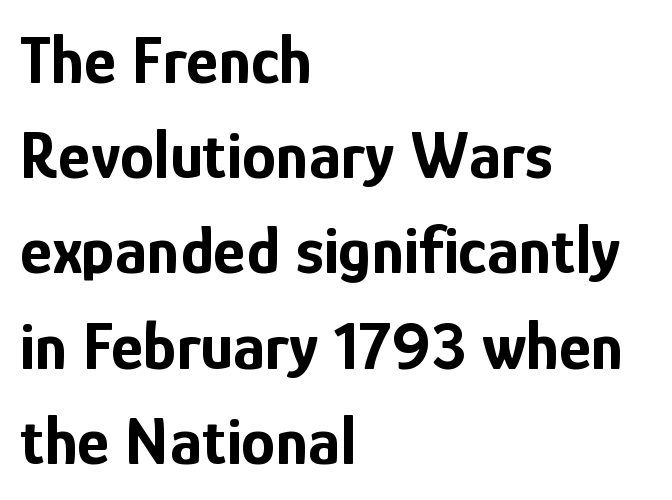
{"serif": "no", "italic": "no", "bold": "yes", "weight": "bold", "width": "condensed", "stroke_contrast": "low", "x_height": "medium", "monospaced": "no", "underline": "no", "align": "left", "line_spacing": "normal", "line_spacing_ratio": 1.38, "letter_spacing": "normal", "letter_spacing_em": 0.0, "glyph_px": 69}
